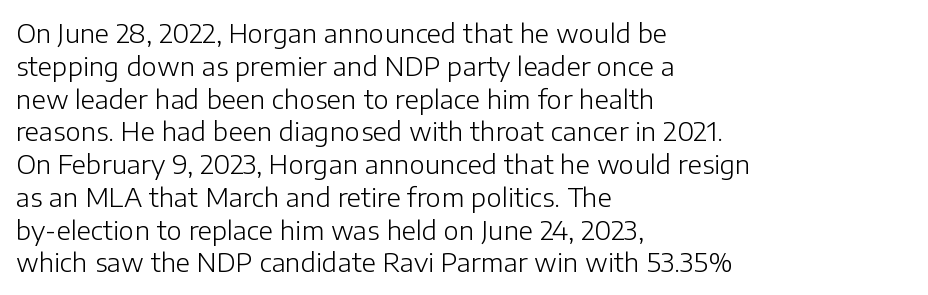
Q: Is the text bold? A: No.
Q: Is the text italic (slanted)? A: No, it is upright.
Q: Is the text underlined? A: No.
Q: How is the paragraph aligned? A: Left-aligned.
Q: Is the spacing between letters normal or unusually wide? A: Normal.
Q: Is the spacing between lines tight, normal or loose? A: Normal.
